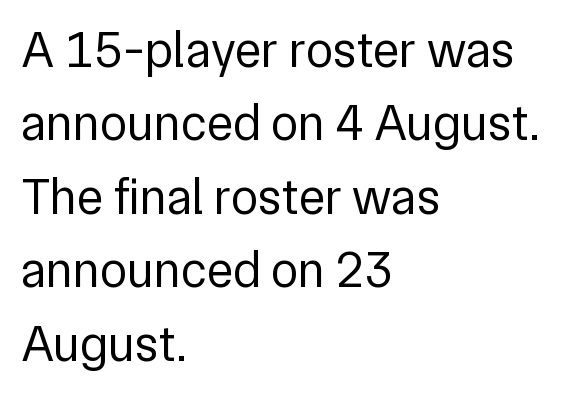
{"serif": "no", "italic": "no", "bold": "no", "weight": "regular", "width": "normal", "stroke_contrast": "low", "x_height": "medium", "monospaced": "no", "underline": "no", "align": "left", "line_spacing": "normal", "line_spacing_ratio": 1.47, "letter_spacing": "normal", "letter_spacing_em": 0.0, "glyph_px": 50}
